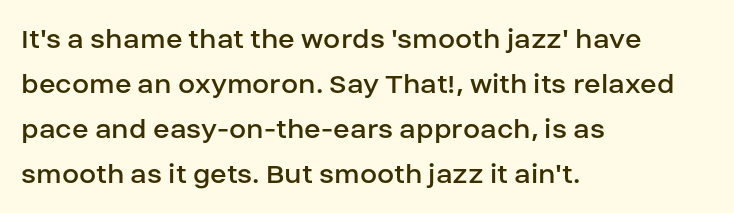
Q: Is the text bold? A: No.
Q: Is the text italic (slanted)? A: No, it is upright.
Q: Is the typeface a serif or a sans-serif typeface? A: Sans-serif.
Q: Is the text underlined? A: No.
Q: How is the paragraph aligned? A: Left-aligned.
Q: Is the spacing between letters normal or unusually wide? A: Normal.
Q: Is the spacing between lines tight, normal or loose? A: Normal.
Q: Width (condensed, normal, or wide)? A: Normal.
Q: Stroke contrast? A: Low.
Q: x-height? A: Large.
Q: Monospaced? A: No.
